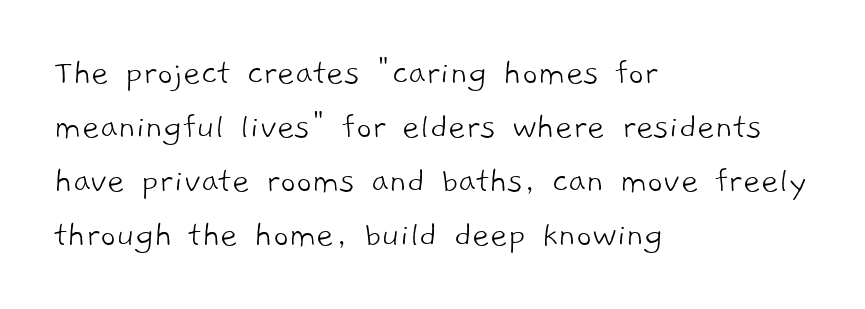
The image shows 38 px light sans-serif type; set left-aligned, normal line spacing (1.42x), normal letter spacing, not underlined; low stroke contrast and a medium x-height.
